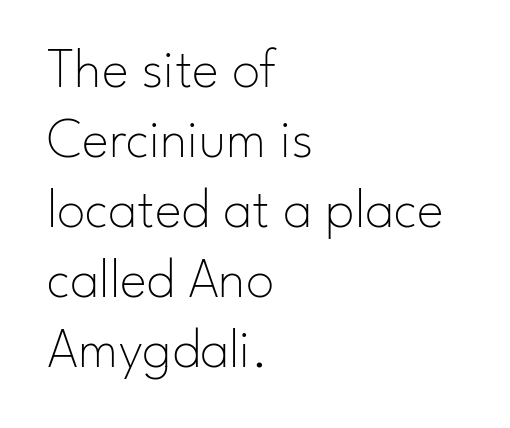
The image shows 57 px thin sans-serif type, upright; set left-aligned, line spacing 1.23x, normal letter spacing, not underlined; low stroke contrast and a small x-height.
